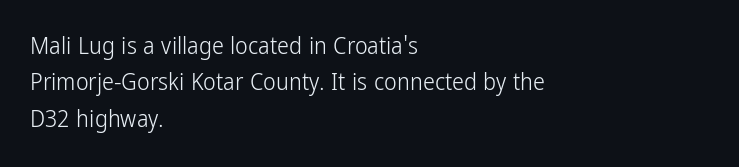
The foot of each line stays bare and open. These lines stack with their left ends in a neat column. Italic: no, the glyphs are upright roman. These lines sit exactly where default settings would place them.
